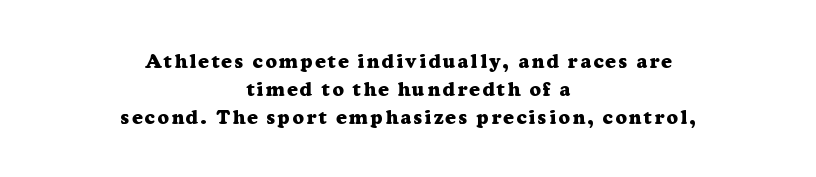
The space between consecutive lines is moderate. Honestly, there is no underline to notice here at all. Typeset on center — no edge is straight. If you drew a line through each stem, it would be perfectly vertical. The strokes are fattened all the way to bold.
